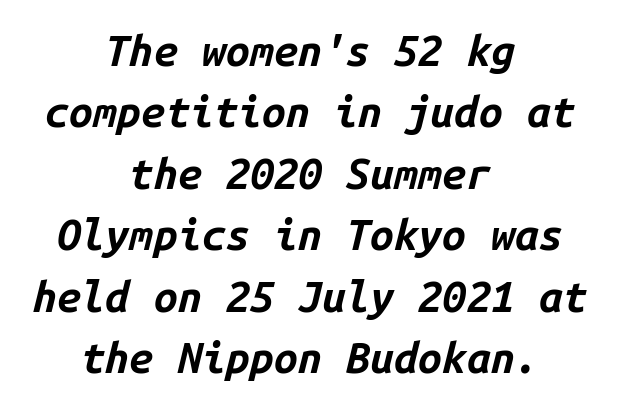
The passage shown is typed in a monospace face where columns stay perfectly aligned. Underlining? Definitely not there. Would a proofreader flag this as italicized? Yes. Nobody touched the tracking dial on this one.
